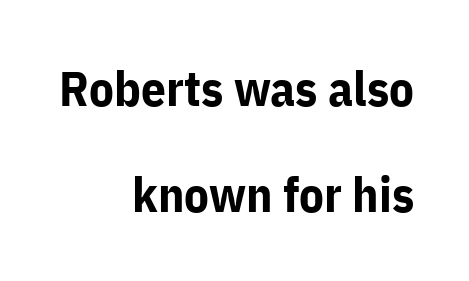
The image shows 49 px bold sans-serif type, upright; set right-aligned, loose line spacing (2.16x), normal letter spacing, not underlined; low stroke contrast and a medium x-height.
